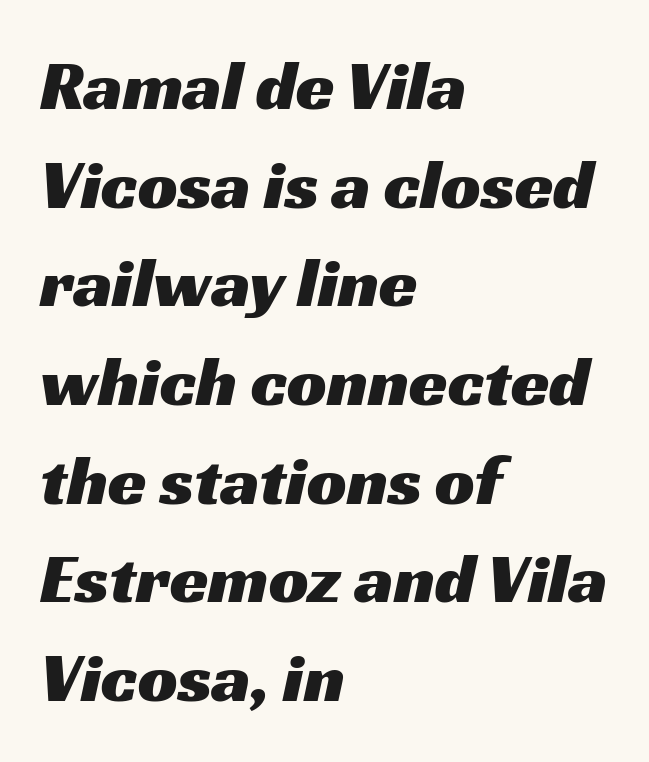
{"serif": "no", "width": "wide", "stroke_contrast": "medium", "x_height": "medium", "monospaced": "no", "underline": "no", "align": "left", "line_spacing": "normal", "line_spacing_ratio": 1.41, "letter_spacing": "normal", "letter_spacing_em": 0.0, "glyph_px": 70}
